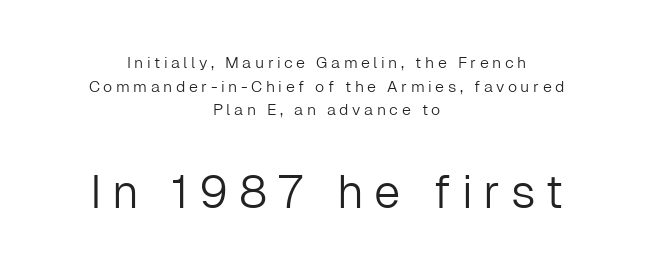
Q: Is the text bold? A: No.
Q: Is the text italic (slanted)? A: No, it is upright.
Q: Is the typeface a serif or a sans-serif typeface? A: Sans-serif.
Q: Is the text underlined? A: No.
Q: How is the paragraph aligned? A: Centered.
Q: Is the spacing between letters normal or unusually wide? A: Unusually wide.
Q: Is the spacing between lines tight, normal or loose? A: Normal.
Q: Which block of text is set in a larger size, the first (top) or the second (bottom)? A: The second (bottom) one.
Q: Width (condensed, normal, or wide)? A: Normal.
Q: Stroke contrast? A: Low.
Q: x-height? A: Medium.
Q: Monospaced? A: No.
